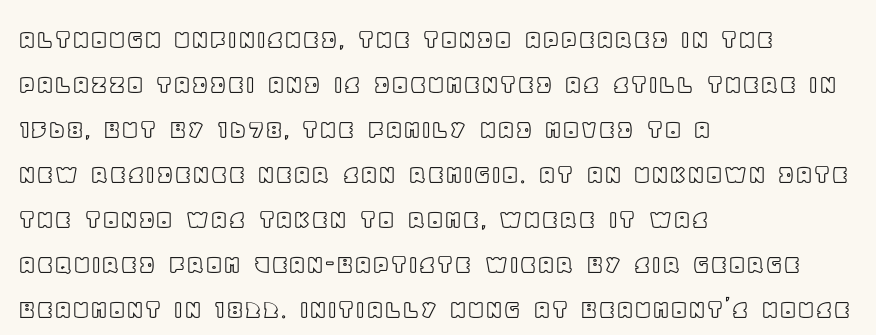
{"italic": "no", "width": "normal", "x_height": "large", "monospaced": "no", "underline": "no", "align": "left", "line_spacing": "normal", "line_spacing_ratio": 1.55, "letter_spacing": "normal", "letter_spacing_em": 0.0, "glyph_px": 29}
